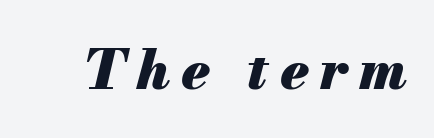
{"italic": "yes", "lean": "right", "slant_degrees": 13, "bold": "yes", "weight": "heavy", "width": "normal", "stroke_contrast": "medium", "x_height": "small", "monospaced": "no", "underline": "no", "letter_spacing": "wide", "letter_spacing_em": 0.21, "glyph_px": 55}
